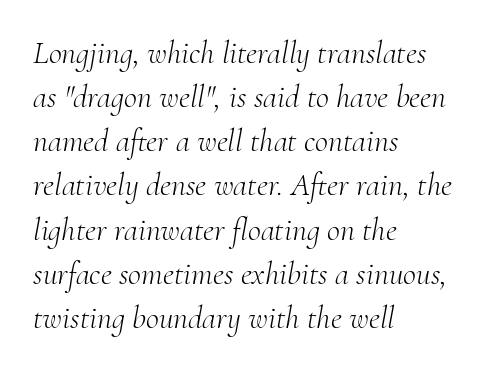
Q: Is the text bold? A: No.
Q: Is the text italic (slanted)? A: Yes, it leans right by about 10 degrees.
Q: Is the typeface a serif or a sans-serif typeface? A: Serif.
Q: Is the text underlined? A: No.
Q: How is the paragraph aligned? A: Left-aligned.
Q: Is the spacing between letters normal or unusually wide? A: Normal.
Q: Is the spacing between lines tight, normal or loose? A: Normal.
Q: Width (condensed, normal, or wide)? A: Normal.
Q: Stroke contrast? A: Medium.
Q: x-height? A: Small.
Q: Monospaced? A: No.
